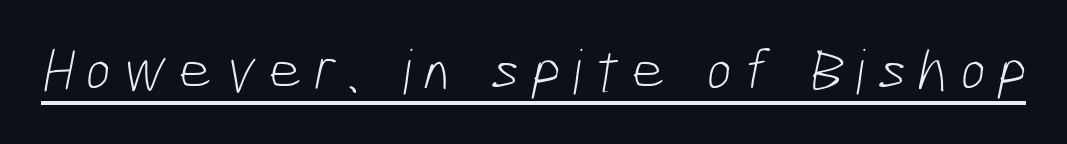
{"serif": "no", "bold": "no", "weight": "light", "width": "condensed", "stroke_contrast": "low", "x_height": "medium", "monospaced": "no", "underline": "yes", "glyph_px": 61}
